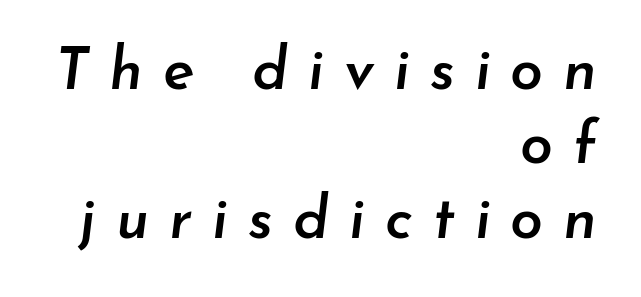
Does the leading feel generous? No, just average. How are the letters spaced? Widely, with obvious added tracking. The face used here is proportionally spaced, like ordinary book or web type. The space directly below the letters is spotless. Slant detected: the letters are inclined. Casual observation: everything's shoved over to the right.
